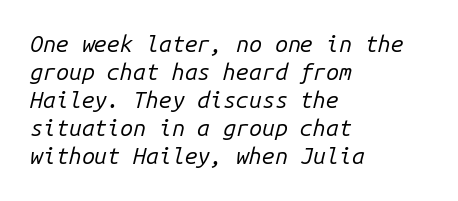
This is not heavy type; no bold has been used. The passage shown has conventional tracking throughout. The compositor pushed each line to the left boundary. The area under the type is left untouched. The lettering tilts uniformly, giving the passage an italic look.
